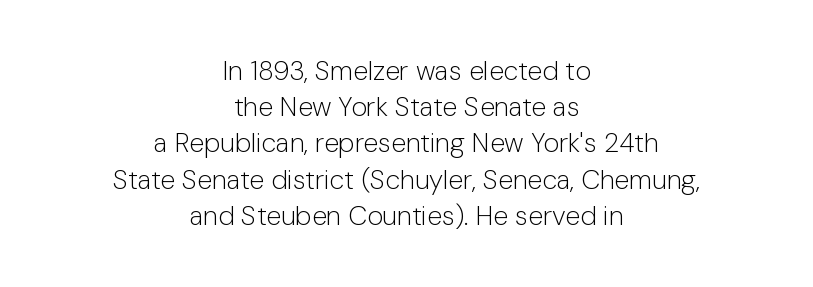
{"italic": "no", "bold": "no", "underline": "no", "align": "center", "line_spacing": "normal", "line_spacing_ratio": 1.34, "letter_spacing": "normal", "letter_spacing_em": 0.0, "glyph_px": 27}
